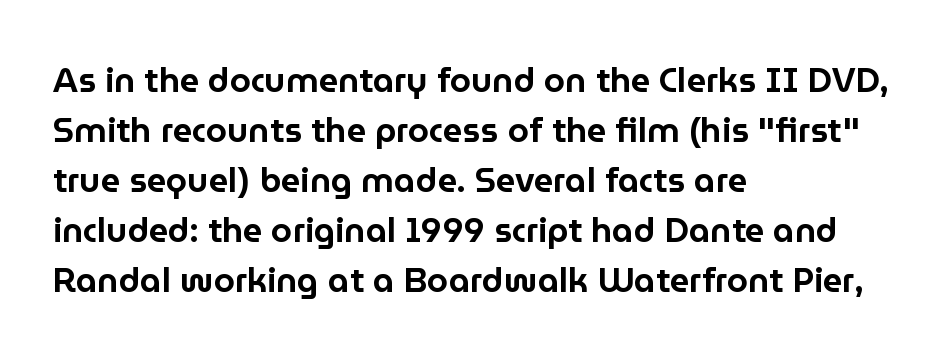
Q: Is the text italic (slanted)? A: No, it is upright.
Q: Is the typeface a serif or a sans-serif typeface? A: Sans-serif.
Q: Is the text underlined? A: No.
Q: How is the paragraph aligned? A: Left-aligned.
Q: Is the spacing between letters normal or unusually wide? A: Normal.
Q: Is the spacing between lines tight, normal or loose? A: Normal.
Q: Width (condensed, normal, or wide)? A: Normal.
Q: Stroke contrast? A: Low.
Q: x-height? A: Medium.
Q: Monospaced? A: No.
